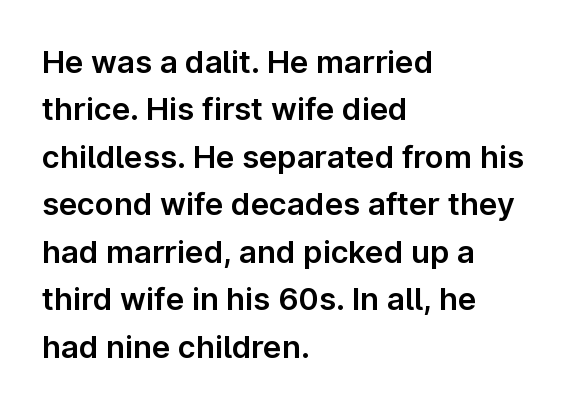
The horizontal fit of the characters is conventional and even. You could not count columns in this text — the font is proportionally spaced. Check where the strokes stop: nothing finishes them off — pure sans. Honestly, the row spacing looks completely unremarkable.
